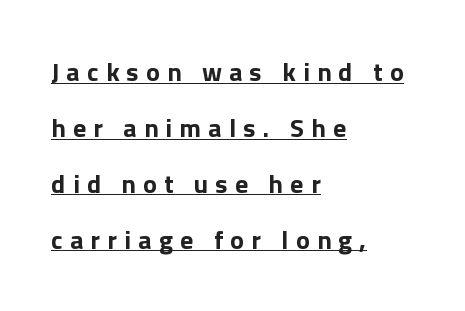
A continuous stroke trails under the words, as in a hyperlink. How heavy is the stroke? Heavy — this is a bold. If you drew a ruler down the left edge, every line would touch it. The letterforms stand isolated, each surrounded by extra space.
